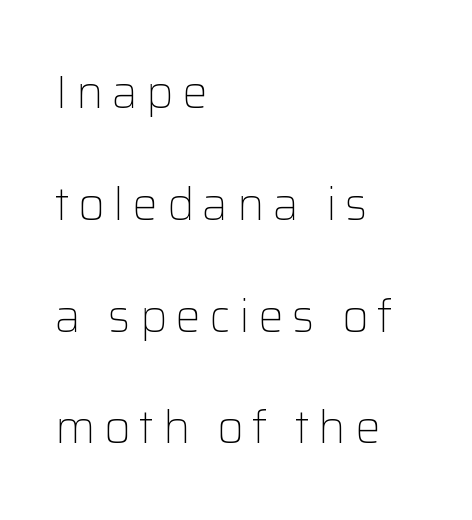
Q: Is the text bold? A: No.
Q: Is the text italic (slanted)? A: No, it is upright.
Q: Is the typeface a serif or a sans-serif typeface? A: Sans-serif.
Q: Is the text underlined? A: No.
Q: How is the paragraph aligned? A: Left-aligned.
Q: Is the spacing between lines tight, normal or loose? A: Loose.
Q: Width (condensed, normal, or wide)? A: Normal.
Q: Stroke contrast? A: Low.
Q: x-height? A: Medium.
Q: Monospaced? A: No.
